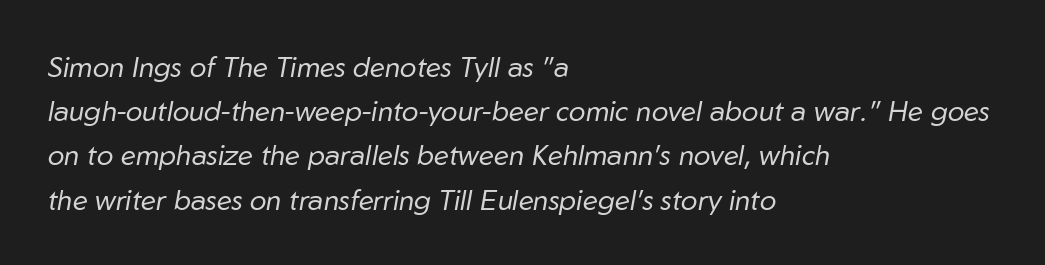
The image shows 28 px regular-weight type, italic (leaning right); set left-aligned, normal line spacing (1.58x), normal letter spacing, not underlined; low stroke contrast and a medium x-height.
